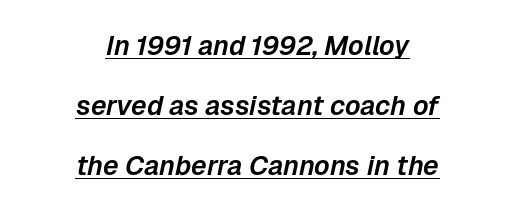
Rendered with sloped, italic letterforms. Loosely led — the rows are spread out. The line texture is even and compact thanks to regular tracking. The rendering positions every line midway between the sides.
